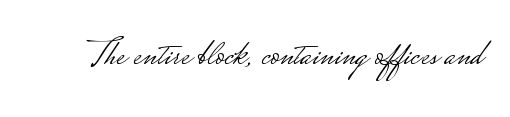
Q: Is the text bold? A: No.
Q: Is the text italic (slanted)? A: Yes.
Q: Is the typeface a serif or a sans-serif typeface? A: Sans-serif.
Q: Is the text underlined? A: No.
Q: Is the spacing between letters normal or unusually wide? A: Normal.
Q: Width (condensed, normal, or wide)? A: Wide.
Q: Stroke contrast? A: Low.
Q: Monospaced? A: No.
